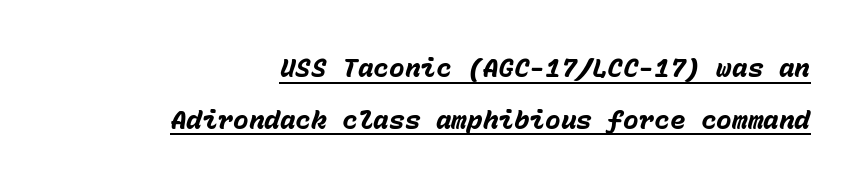
Q: Is the text bold? A: Yes.
Q: Is the text italic (slanted)? A: Yes, it leans right by about 15 degrees.
Q: Is the text underlined? A: Yes.
Q: How is the paragraph aligned? A: Right-aligned.
Q: Is the spacing between letters normal or unusually wide? A: Normal.
Q: Is the spacing between lines tight, normal or loose? A: Loose.
